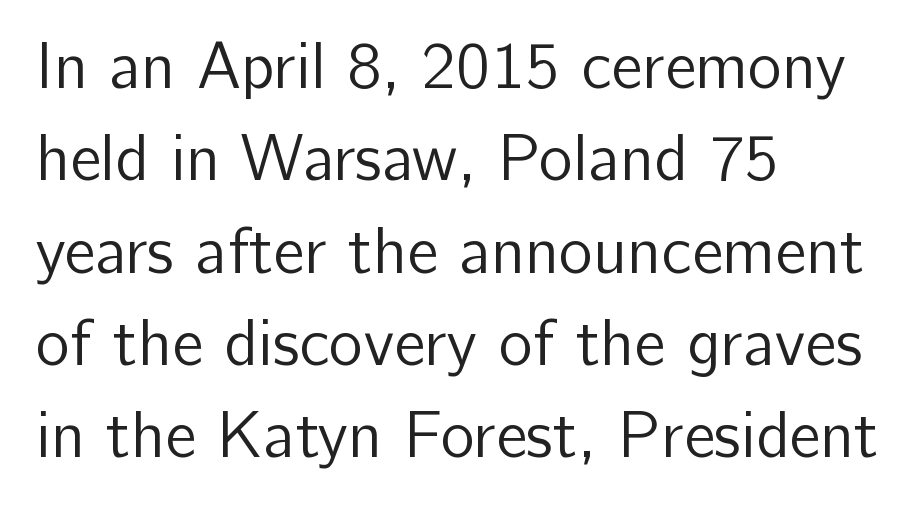
Proportional: the letters do not fall into vertical columns. Italic? Not at all — the glyphs are vertical. Compared with typical body copy, the letter spacing here is the same. Leading matches the norm, producing a regular column.
